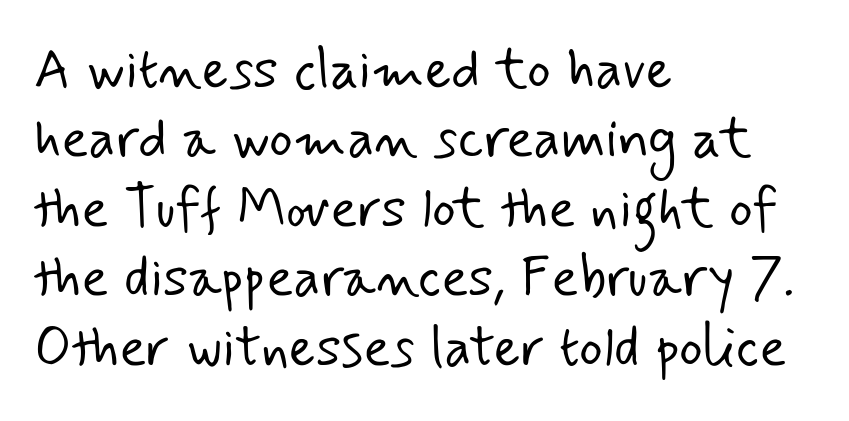
The image shows 56 px light sans-serif type; set left-aligned, line spacing 1.24x, normal letter spacing, not underlined; low stroke contrast and a small x-height.
